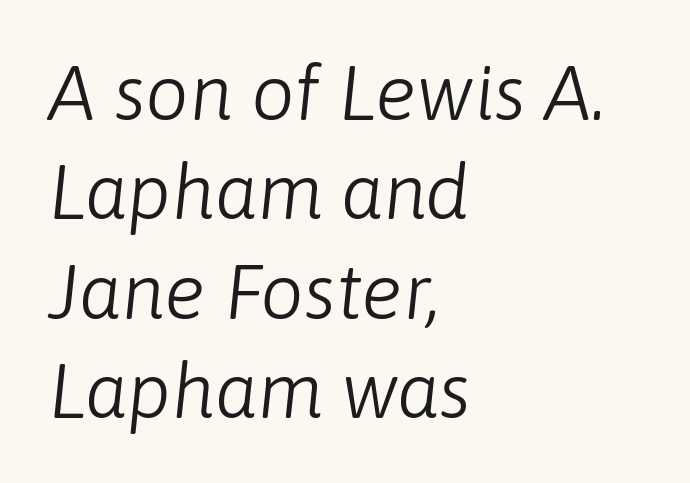
The image shows 77 px light type, italic (leaning right); set left-aligned, normal line spacing (1.29x), normal letter spacing, not underlined; low stroke contrast and a medium x-height.
